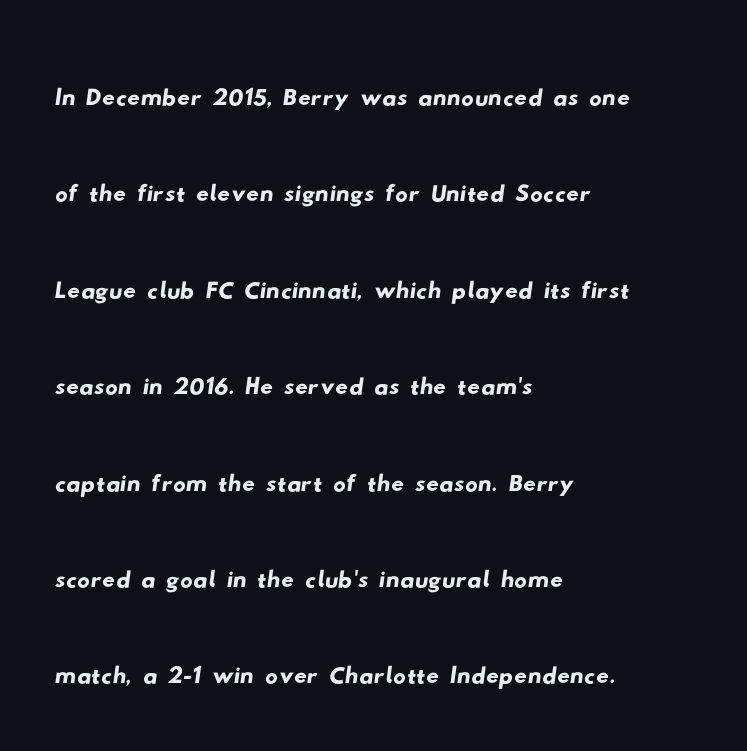
{"serif": "no", "width": "wide", "stroke_contrast": "low", "x_height": "small", "monospaced": "no", "underline": "no", "align": "left", "line_spacing": "normal", "line_spacing_ratio": 1.53, "letter_spacing": "normal", "letter_spacing_em": 0.0, "glyph_px": 63}
